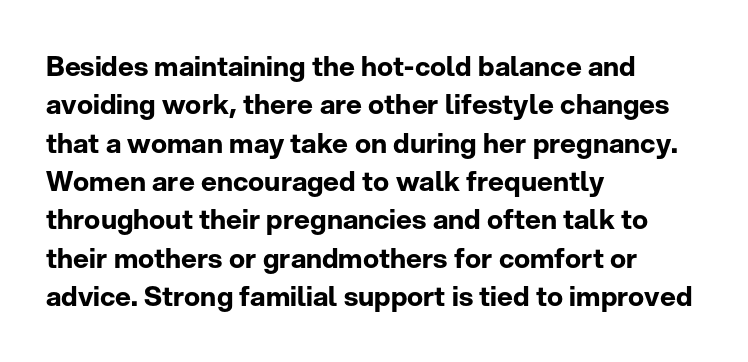
Q: Is the text bold? A: Yes.
Q: Is the text italic (slanted)? A: No, it is upright.
Q: Is the text underlined? A: No.
Q: How is the paragraph aligned? A: Left-aligned.
Q: Is the spacing between letters normal or unusually wide? A: Normal.
Q: Is the spacing between lines tight, normal or loose? A: Normal.
